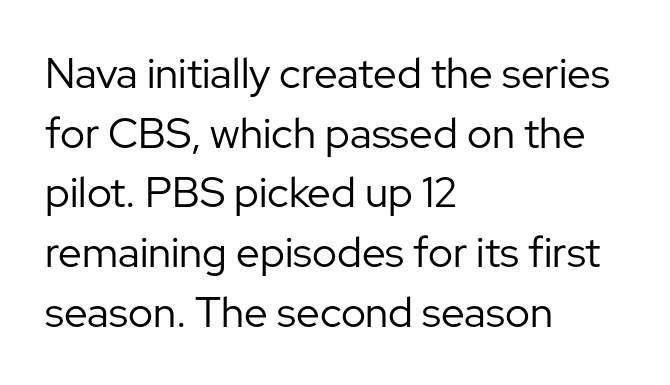
{"serif": "no", "italic": "no", "bold": "no", "weight": "regular", "width": "normal", "stroke_contrast": "low", "x_height": "medium", "monospaced": "no", "underline": "no", "align": "left", "line_spacing": "normal", "line_spacing_ratio": 1.42, "letter_spacing": "normal", "letter_spacing_em": 0.0, "glyph_px": 42}
